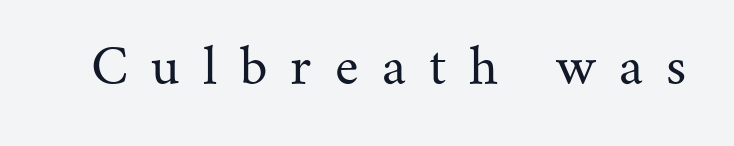
Q: Is the text bold? A: No.
Q: Is the text italic (slanted)? A: No, it is upright.
Q: Is the typeface a serif or a sans-serif typeface? A: Serif.
Q: Is the text underlined? A: No.
Q: Is the spacing between letters normal or unusually wide? A: Unusually wide.
Q: Width (condensed, normal, or wide)? A: Normal.
Q: Stroke contrast? A: Medium.
Q: x-height? A: Small.
Q: Monospaced? A: No.
